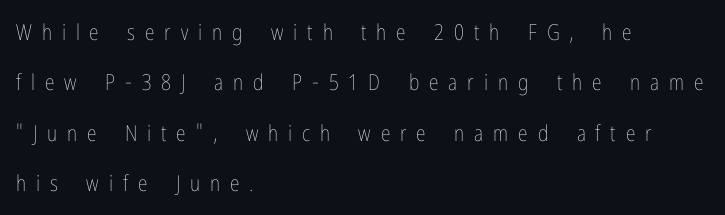
Ordinary non-slanted type is in use. Type without underlining. Each stroke keeps to a modest, everyday thickness or less. Display-style spreading of the glyphs; the letterfit is very open.
